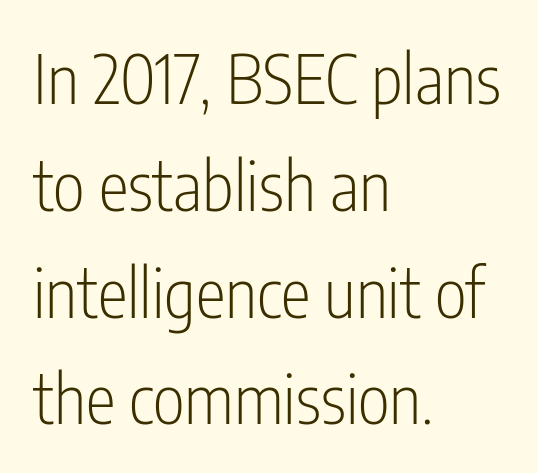
Q: Is the text bold? A: No.
Q: Is the text italic (slanted)? A: No, it is upright.
Q: Is the typeface a serif or a sans-serif typeface? A: Sans-serif.
Q: Is the text underlined? A: No.
Q: How is the paragraph aligned? A: Left-aligned.
Q: Is the spacing between letters normal or unusually wide? A: Normal.
Q: Is the spacing between lines tight, normal or loose? A: Normal.
Q: Width (condensed, normal, or wide)? A: Condensed.
Q: Stroke contrast? A: Low.
Q: x-height? A: Medium.
Q: Monospaced? A: No.
